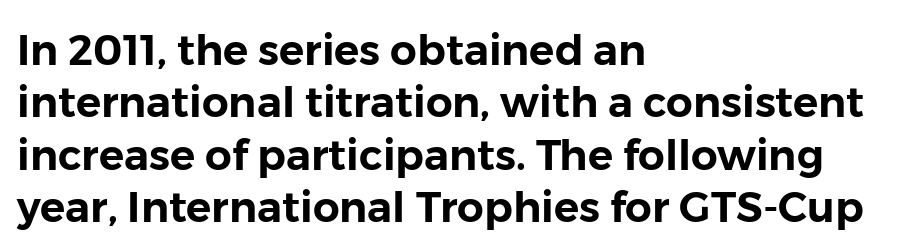
Note the varied advance widths — an 'i' is clearly narrower than an 'm'. The face used here is rendered with its standard letterfit. It's the straight-up-and-down kind of type. The typeface chosen for these lines omits serifs. The designer left line spacing at the default. Unmarked baselines from the first word to the last.
